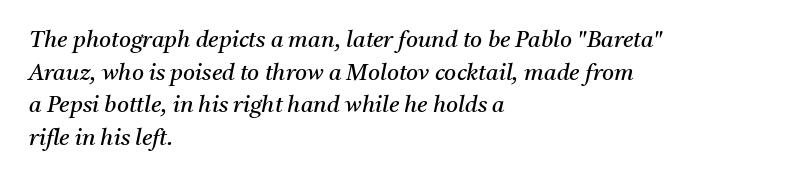
{"italic": "yes", "lean": "right", "slant_degrees": 11, "bold": "no", "underline": "no", "align": "left", "line_spacing": "normal", "line_spacing_ratio": 1.42, "letter_spacing": "normal", "letter_spacing_em": 0.0, "glyph_px": 23}
